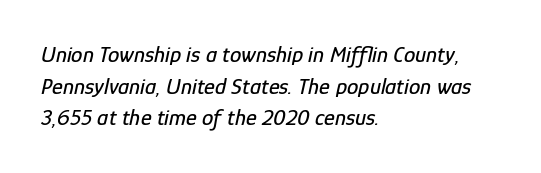
{"italic": "yes", "lean": "right", "slant_degrees": 12, "underline": "no", "align": "left", "line_spacing": "normal", "line_spacing_ratio": 1.38, "letter_spacing": "normal", "letter_spacing_em": 0.0, "glyph_px": 23}
